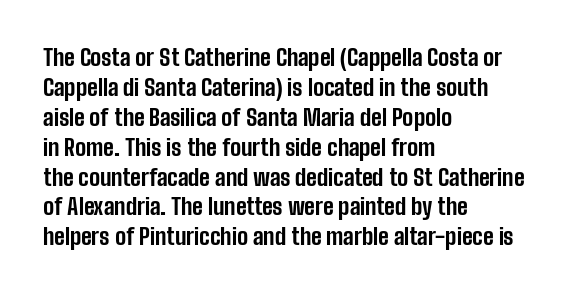
Designer's note — italics off, roman on. Clear beneath every line of the passage. Set as a true bold cut, around the 700 mark. How would I describe the line gaps? Plain and ordinary.
